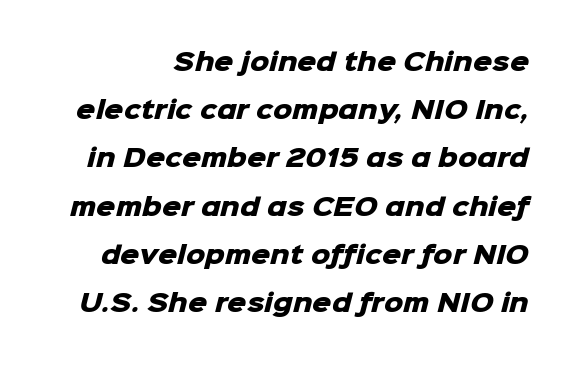
Q: Is the text bold? A: Yes.
Q: Is the text underlined? A: No.
Q: Is the spacing between letters normal or unusually wide? A: Normal.
Q: Is the spacing between lines tight, normal or loose? A: Loose.
